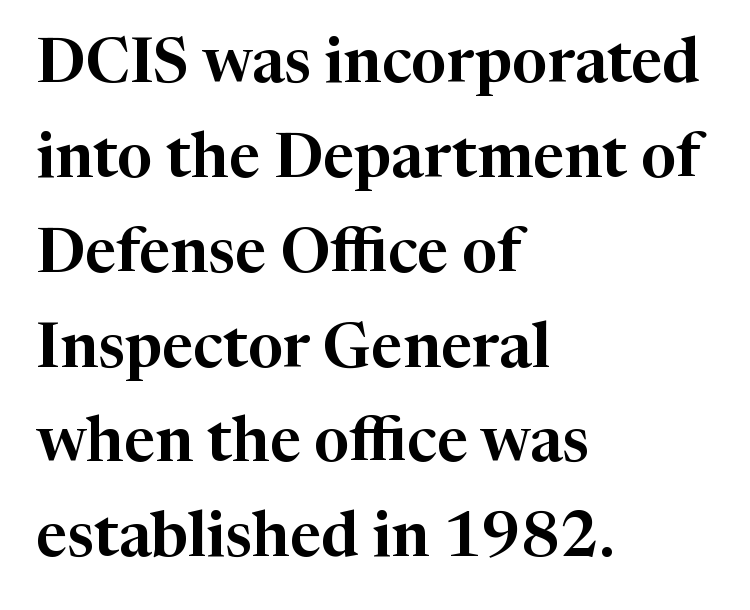
Q: Is the text italic (slanted)? A: No, it is upright.
Q: Is the typeface a serif or a sans-serif typeface? A: Serif.
Q: Is the text underlined? A: No.
Q: How is the paragraph aligned? A: Left-aligned.
Q: Is the spacing between letters normal or unusually wide? A: Normal.
Q: Is the spacing between lines tight, normal or loose? A: Normal.
Q: Width (condensed, normal, or wide)? A: Normal.
Q: Stroke contrast? A: High.
Q: x-height? A: Medium.
Q: Monospaced? A: No.
